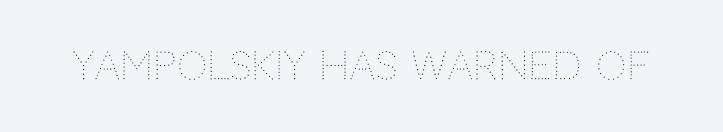
Letter spacing: default. The rendering uses natural spacing where letterforms have individual widths. When letters stand straight like this, we call the style roman or upright. Each stroke keeps to a modest, everyday thickness or less.
